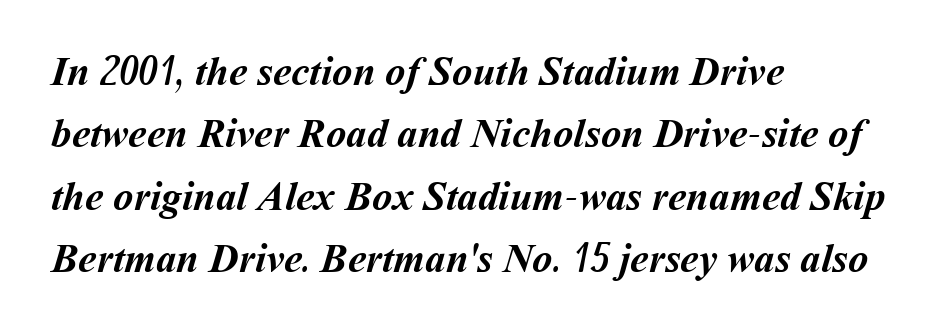
{"bold": "yes", "weight": "semibold", "width": "normal", "stroke_contrast": "medium", "x_height": "medium", "monospaced": "no", "underline": "no", "align": "left", "line_spacing": "normal", "line_spacing_ratio": 1.52, "letter_spacing": "normal", "letter_spacing_em": 0.0, "glyph_px": 41}
